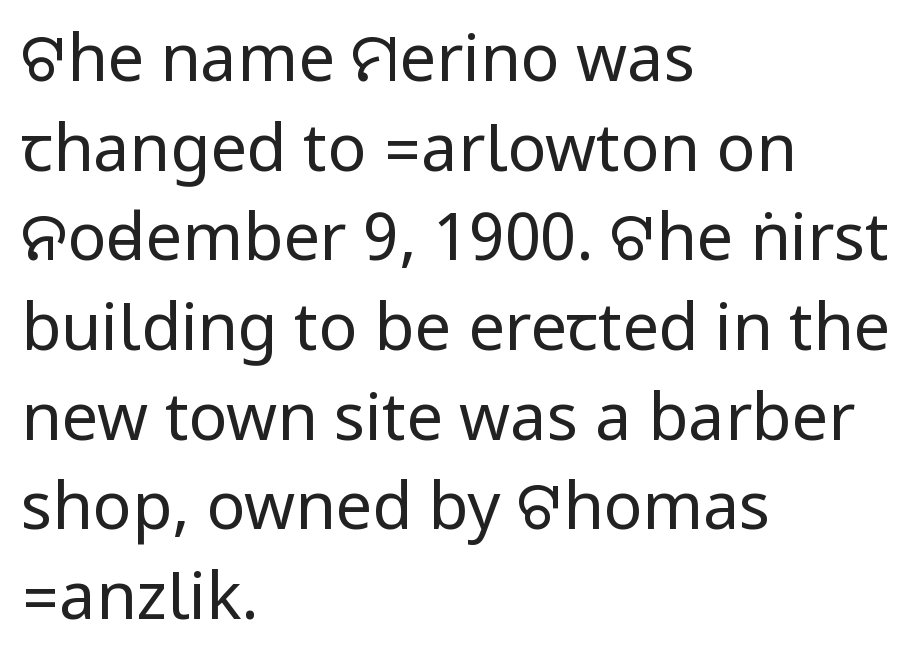
{"serif": "no", "italic": "no", "bold": "no", "weight": "regular", "width": "condensed", "stroke_contrast": "low", "underline": "no", "align": "left", "line_spacing": "normal", "line_spacing_ratio": 1.38, "letter_spacing": "normal", "letter_spacing_em": 0.0, "glyph_px": 65}
